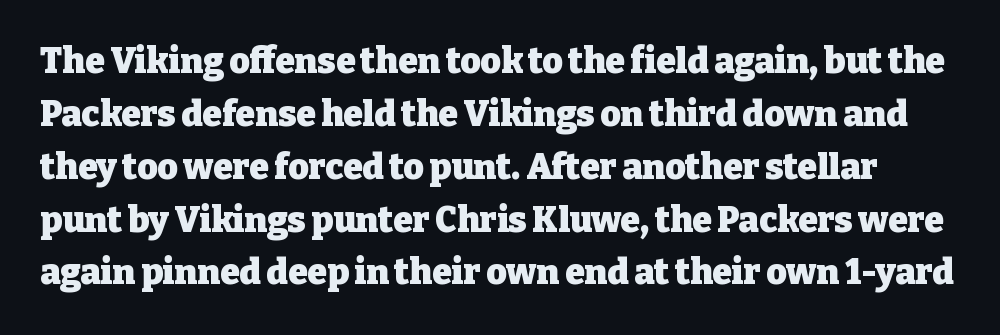
{"serif": "yes", "italic": "no", "bold": "yes", "weight": "heavy", "width": "normal", "stroke_contrast": "low", "x_height": "medium", "monospaced": "no", "underline": "no", "line_spacing": "normal", "line_spacing_ratio": 1.51, "letter_spacing": "normal", "letter_spacing_em": 0.0, "glyph_px": 35}
